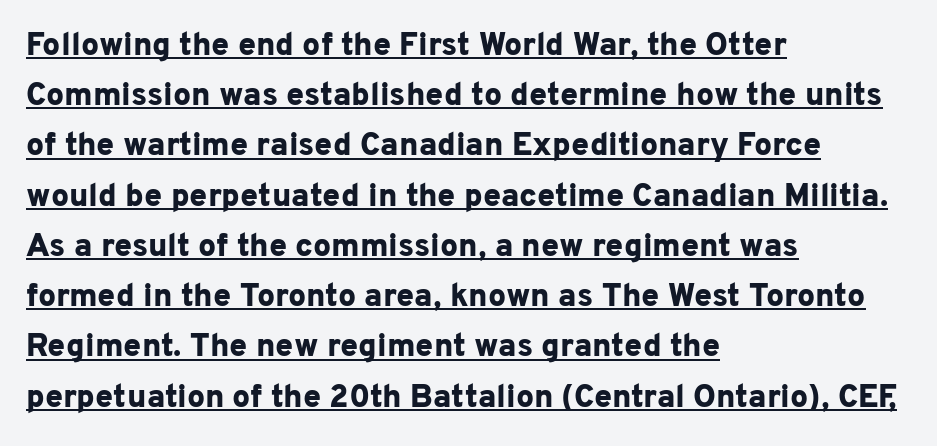
Q: Is the text bold? A: Yes.
Q: Is the text italic (slanted)? A: No, it is upright.
Q: Is the typeface a serif or a sans-serif typeface? A: Sans-serif.
Q: Is the text underlined? A: Yes.
Q: How is the paragraph aligned? A: Left-aligned.
Q: Is the spacing between letters normal or unusually wide? A: Normal.
Q: Is the spacing between lines tight, normal or loose? A: Normal.
Q: Width (condensed, normal, or wide)? A: Normal.
Q: Stroke contrast? A: Low.
Q: x-height? A: Medium.
Q: Monospaced? A: No.
